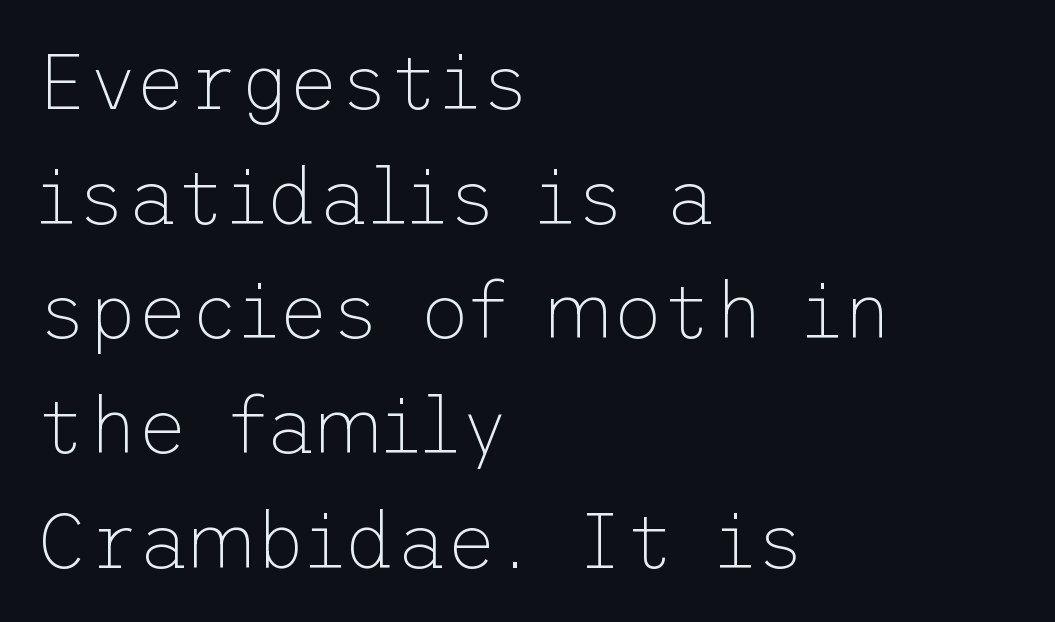
The image shows 78 px thin sans-serif type, upright; set left-aligned, normal line spacing (1.47x), normal letter spacing, not underlined; low stroke contrast and a medium x-height.
